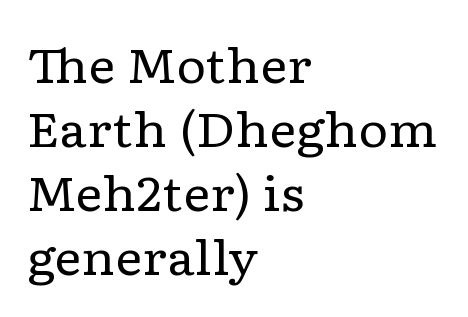
The typeface chosen for these lines features serifs. Look at the tracking — it's just the regular setting, nothing added. The passage shown is typed in a proportional face where columns would drift. The rendering anchors every line to the left-hand side. Leading: standard.
